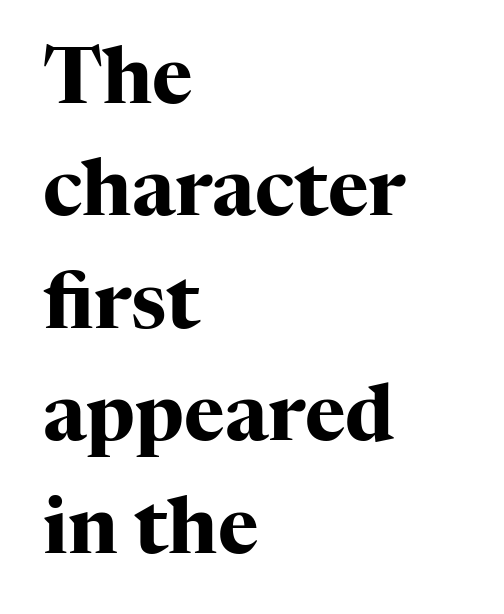
Leftover space on each line is placed entirely after the last word. Compared with typical body copy, the letter spacing here is the same. Strong, thick strokes mark this as bold type. The designer left line spacing at the default.
